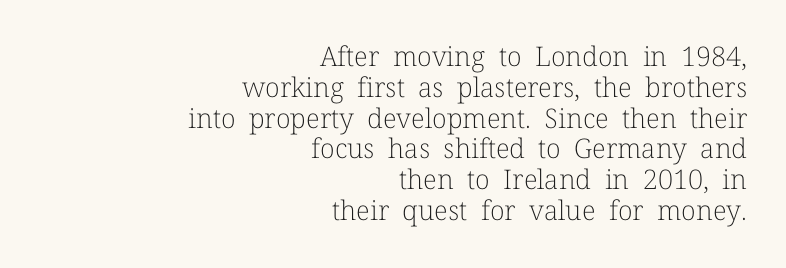
The image shows 27 px text type, upright; set right-aligned, tight line spacing (1.14x), normal letter spacing, not underlined.
